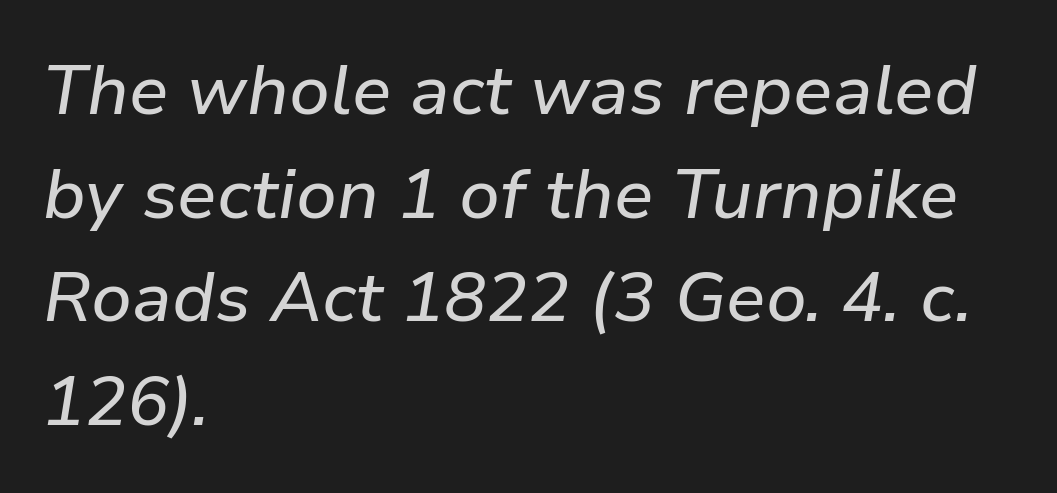
{"italic": "yes", "lean": "right", "slant_degrees": 9, "width": "normal", "stroke_contrast": "low", "x_height": "medium", "monospaced": "no", "underline": "no", "align": "left", "line_spacing": "normal", "line_spacing_ratio": 1.48, "letter_spacing": "normal", "letter_spacing_em": 0.0, "glyph_px": 70}
